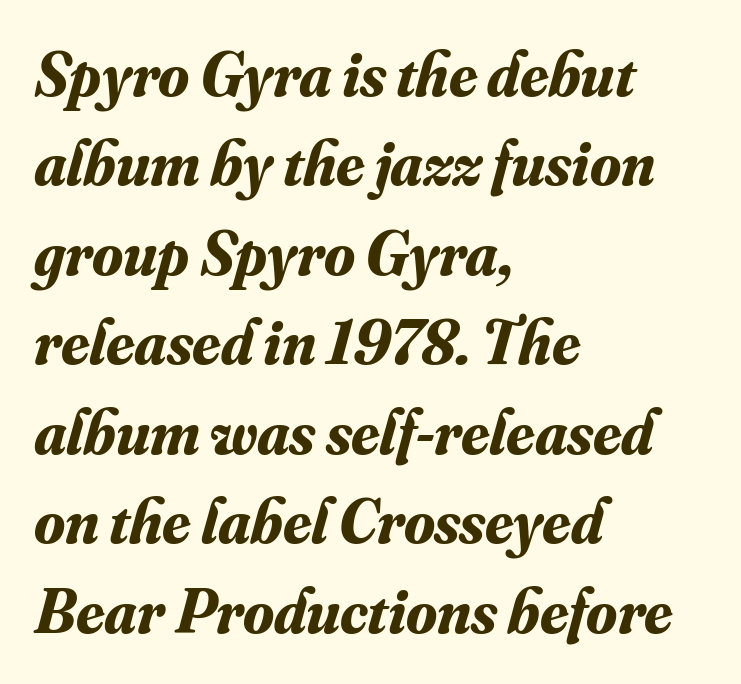
The image shows 63 px bold serif type, italic (leaning right); set left-aligned, normal line spacing (1.42x), normal letter spacing, not underlined; medium stroke contrast and a small x-height.
